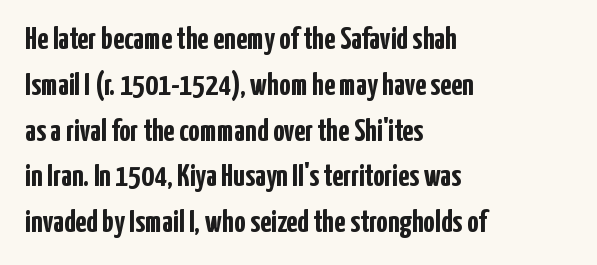
{"serif": "no", "italic": "no", "bold": "yes", "weight": "semibold", "width": "condensed", "stroke_contrast": "low", "x_height": "medium", "monospaced": "no", "underline": "no", "align": "left", "line_spacing": "normal", "line_spacing_ratio": 1.43, "letter_spacing": "normal", "letter_spacing_em": 0.0, "glyph_px": 32}
